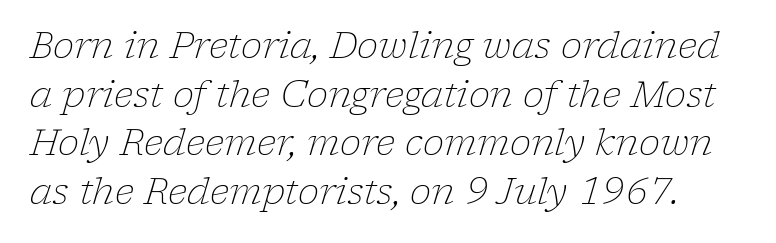
{"serif": "yes", "italic": "yes", "lean": "right", "slant_degrees": 17, "bold": "no", "weight": "light", "width": "normal", "stroke_contrast": "low", "x_height": "medium", "monospaced": "no", "underline": "no", "line_spacing": "normal", "line_spacing_ratio": 1.35, "letter_spacing": "normal", "letter_spacing_em": 0.0, "glyph_px": 36}
